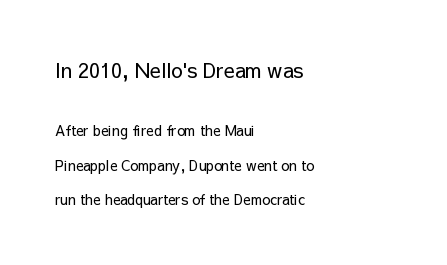
{"italic": "no", "bold": "no", "underline": "no", "align": "left", "line_spacing": "loose", "line_spacing_ratio": 2.46, "letter_spacing": "normal", "letter_spacing_em": 0.0, "larger_block": "first", "size_ratio": 1.43, "glyph_px": 20}
